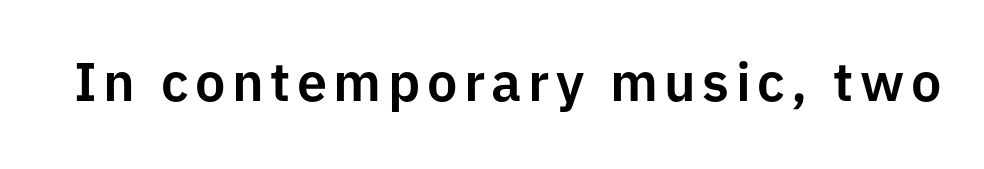
Q: Is the text italic (slanted)? A: No, it is upright.
Q: Is the typeface a serif or a sans-serif typeface? A: Sans-serif.
Q: Is the text underlined? A: No.
Q: Width (condensed, normal, or wide)? A: Normal.
Q: Stroke contrast? A: Low.
Q: x-height? A: Medium.
Q: Monospaced? A: No.
